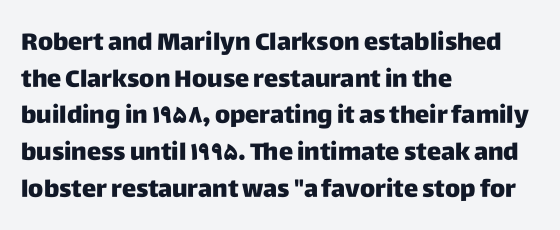
The image shows 24 px text type, upright; set left-aligned, normal line spacing (1.53x), normal letter spacing, not underlined.
